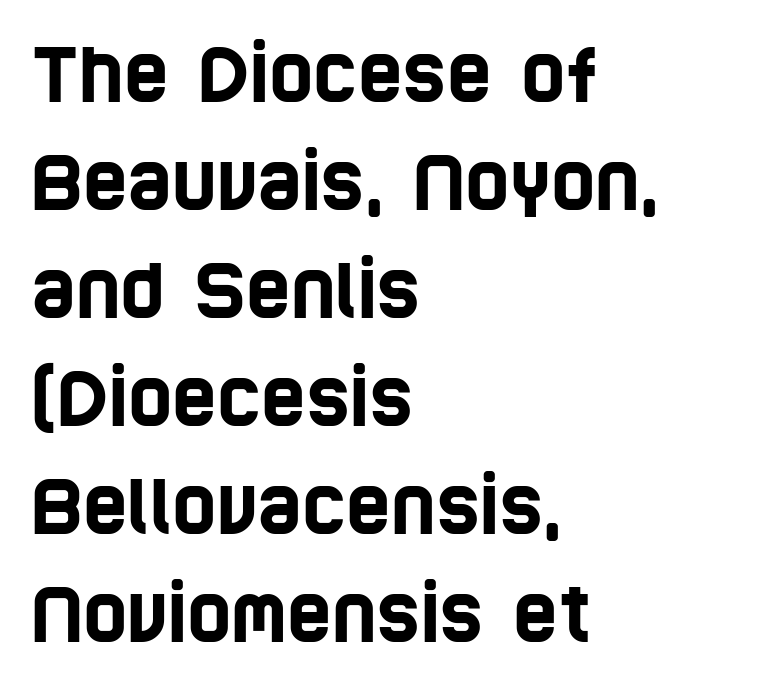
Check the space under the baseline: it is left empty. Leading: standard. Do the characters align in a grid? No, the font is proportional. The face used here is rendered with its standard letterfit. Stroke terminals: plain, sans-serif.
